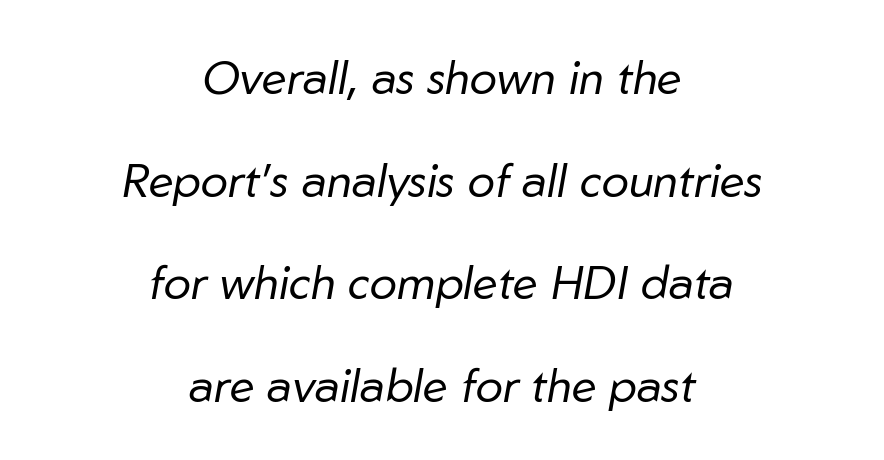
The image shows 46 px regular-weight type, italic (leaning right); set centered, loose line spacing (2.23x), normal letter spacing, not underlined; low stroke contrast and a medium x-height.
